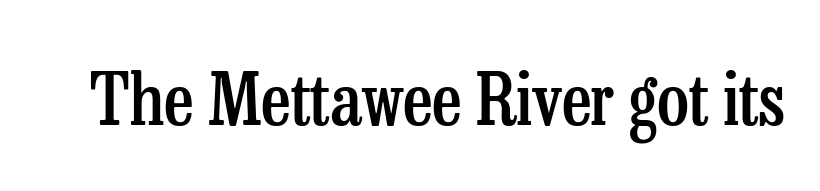
{"serif": "yes", "italic": "no", "bold": "semi", "weight": "semibold", "width": "condensed", "stroke_contrast": "low", "x_height": "medium", "monospaced": "no", "underline": "no", "letter_spacing": "normal", "letter_spacing_em": 0.0, "glyph_px": 72}
